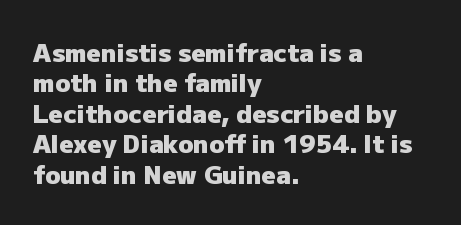
Q: Is the text bold? A: Yes.
Q: Is the text italic (slanted)? A: No, it is upright.
Q: Is the text underlined? A: No.
Q: How is the paragraph aligned? A: Left-aligned.
Q: Is the spacing between letters normal or unusually wide? A: Normal.
